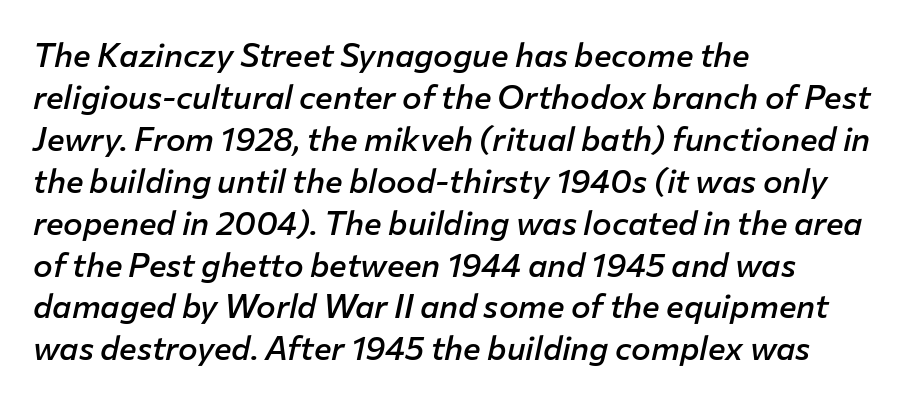
Q: Is the text bold? A: Semi-bold.
Q: Is the text italic (slanted)? A: Yes, it leans right by about 12 degrees.
Q: Is the text underlined? A: No.
Q: How is the paragraph aligned? A: Left-aligned.
Q: Is the spacing between letters normal or unusually wide? A: Normal.
Q: Is the spacing between lines tight, normal or loose? A: Normal.
Q: Width (condensed, normal, or wide)? A: Normal.
Q: Stroke contrast? A: Low.
Q: x-height? A: Medium.
Q: Monospaced? A: No.
